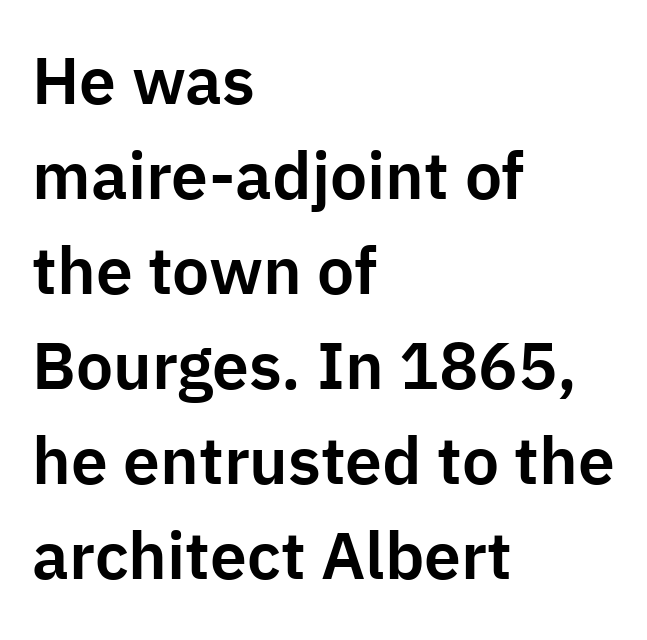
The image shows 66 px sans-serif type, upright; set left-aligned, normal line spacing (1.44x), normal letter spacing, not underlined; low stroke contrast and a medium x-height.
